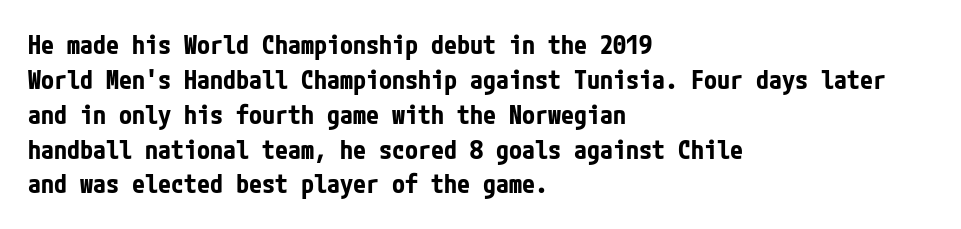
The baseline area is clear. The lines in this sample share a left origin and differ only in where they stop. The type is set solid horizontally, with unmodified tracking. Compared with typical paragraphs, the rows here are spaced about the same. Thick stems and heavy bowls — unmistakably bold. Ascenders rise straight up at ninety degrees.
